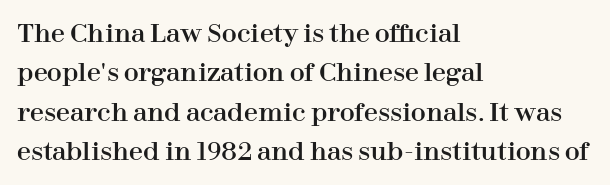
The image shows 25 px text type, upright; set left-aligned, normal line spacing (1.58x), normal letter spacing, not underlined.
